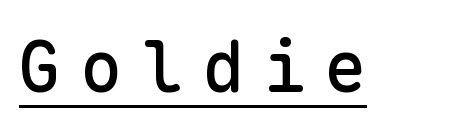
{"serif": "no", "italic": "no", "width": "normal", "stroke_contrast": "low", "x_height": "medium", "monospaced": "yes", "underline": "yes", "letter_spacing": "wide", "letter_spacing_em": 0.26, "glyph_px": 71}
